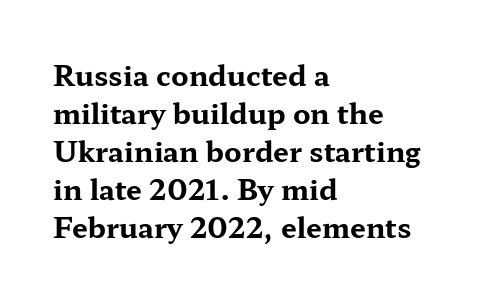
Character widths vary here, with narrow letters taking less room than wide ones. The letters stand upright; this is a roman face. Stroke thickness is high; the sample reads as a true bold. Notice how the passage keeps a crisp vertical edge on the left only. The specimen omits any rule beneath the text block's lines.
